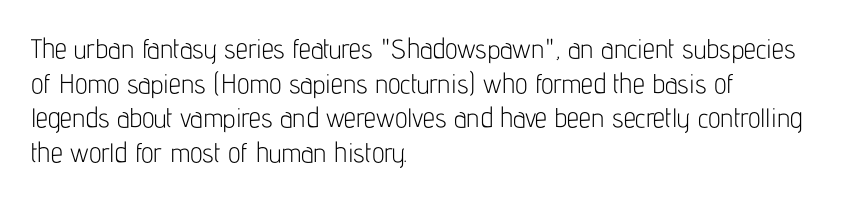
The image shows 27 px text type, upright; set left-aligned, normal line spacing (1.28x), normal letter spacing, not underlined.
